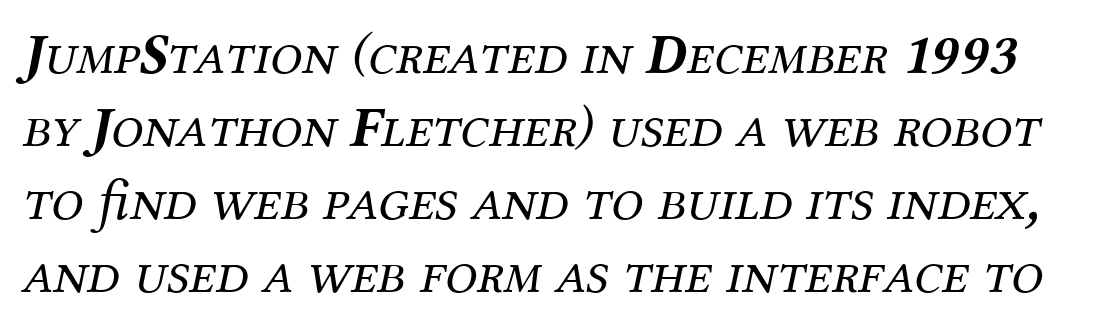
Q: Is the text bold? A: No.
Q: Is the text italic (slanted)? A: Yes, it leans right by about 12 degrees.
Q: Is the typeface a serif or a sans-serif typeface? A: Serif.
Q: Is the text underlined? A: No.
Q: Is the spacing between letters normal or unusually wide? A: Normal.
Q: Is the spacing between lines tight, normal or loose? A: Normal.
Q: Width (condensed, normal, or wide)? A: Normal.
Q: Stroke contrast? A: Medium.
Q: x-height? A: Medium.
Q: Monospaced? A: No.
